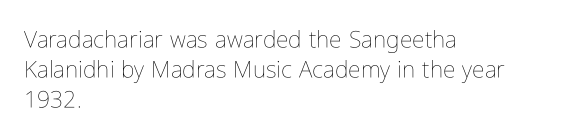
The image shows 23 px text type, upright; set left-aligned, normal line spacing (1.3x), normal letter spacing, not underlined.
